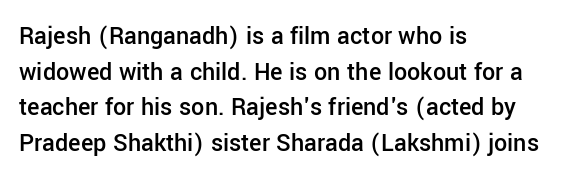
The image shows 26 px text type, upright; set left-aligned, normal line spacing (1.37x), normal letter spacing, not underlined.
